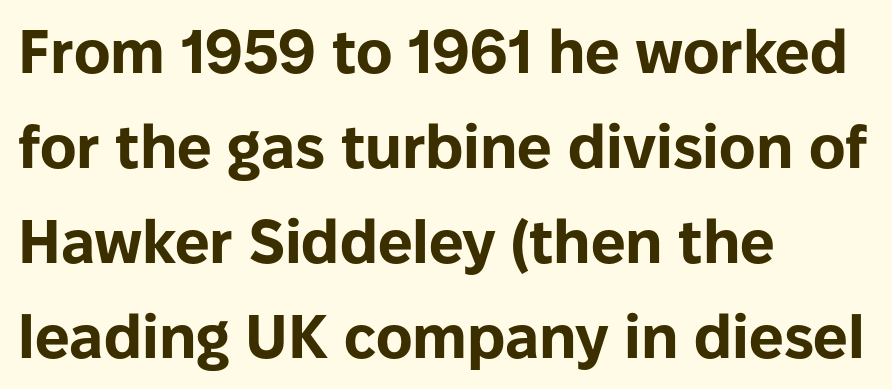
Q: Is the text bold? A: Yes.
Q: Is the text italic (slanted)? A: No, it is upright.
Q: Is the typeface a serif or a sans-serif typeface? A: Sans-serif.
Q: Is the text underlined? A: No.
Q: How is the paragraph aligned? A: Left-aligned.
Q: Is the spacing between letters normal or unusually wide? A: Normal.
Q: Is the spacing between lines tight, normal or loose? A: Normal.
Q: Width (condensed, normal, or wide)? A: Normal.
Q: Stroke contrast? A: Low.
Q: x-height? A: Medium.
Q: Monospaced? A: No.
